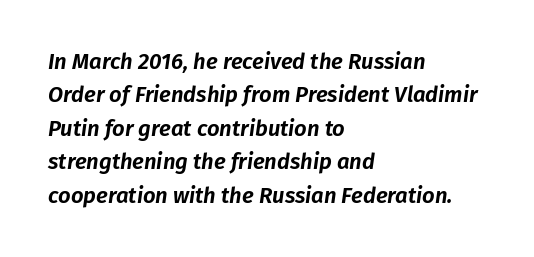
The image shows 22 px text type, italic (leaning right); set left-aligned, normal line spacing (1.52x), normal letter spacing, not underlined.
